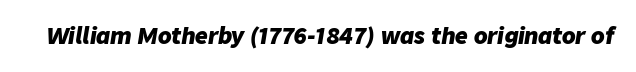
Is the type slanted? Yes — the strokes lean at a clear angle. The string is rendered with underlining switched off. Strokes here are thick enough to call this a true bold. This rendering leaves character spacing at its baseline value.
